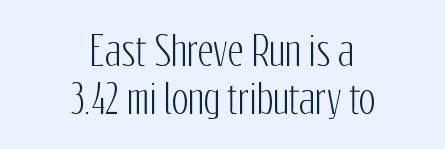
The image shows 39 px condensed sans-serif type, upright; set centered, line spacing 1.22x, normal letter spacing, not underlined; low stroke contrast and a medium x-height.
